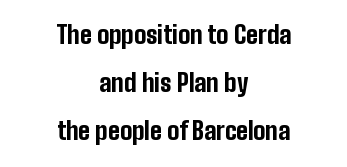
{"italic": "no", "bold": "yes", "underline": "no", "align": "center", "line_spacing": "loose", "line_spacing_ratio": 2.01, "letter_spacing": "normal", "letter_spacing_em": 0.0, "glyph_px": 24}
